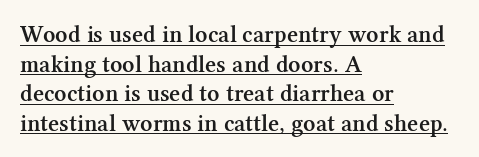
Is the letter spacing exaggerated? No — it looks like the ordinary default. Style check: upright. Bold? Not quite — semibold, heavier than regular but stopping short. The rag falls on the right side of this text block. Beneath each row of characters lies a ruled line.
